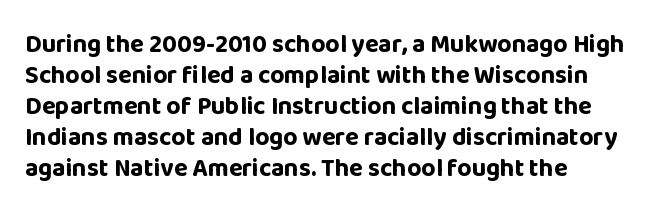
The image shows 25 px bold type, upright; set line spacing 1.24x, normal letter spacing, not underlined.
